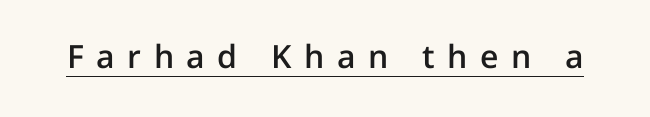
{"serif": "no", "italic": "no", "bold": "semi", "weight": "semibold", "width": "normal", "stroke_contrast": "low", "x_height": "medium", "monospaced": "no", "underline": "yes", "letter_spacing": "wide", "letter_spacing_em": 0.39, "glyph_px": 32}
